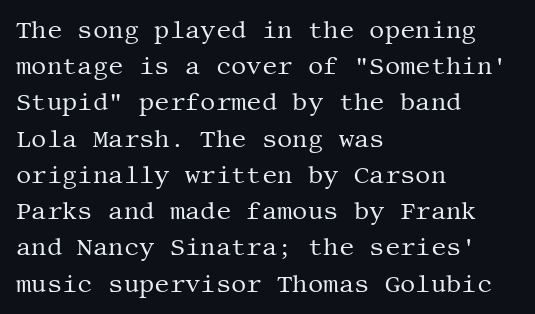
The image shows 24 px text type, upright; set left-aligned, normal line spacing (1.51x), normal letter spacing, not underlined.
